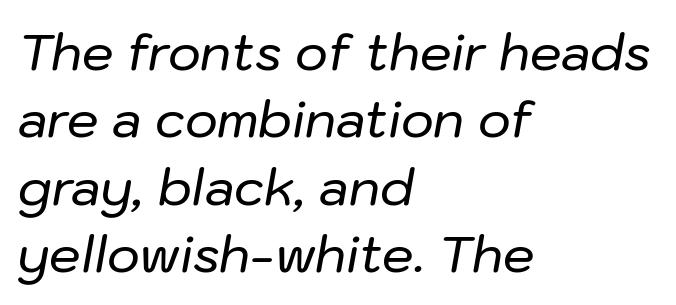
The image shows 50 px text type, italic (leaning right); set left-aligned, normal line spacing (1.35x), normal letter spacing, not underlined; low stroke contrast and a medium x-height.
